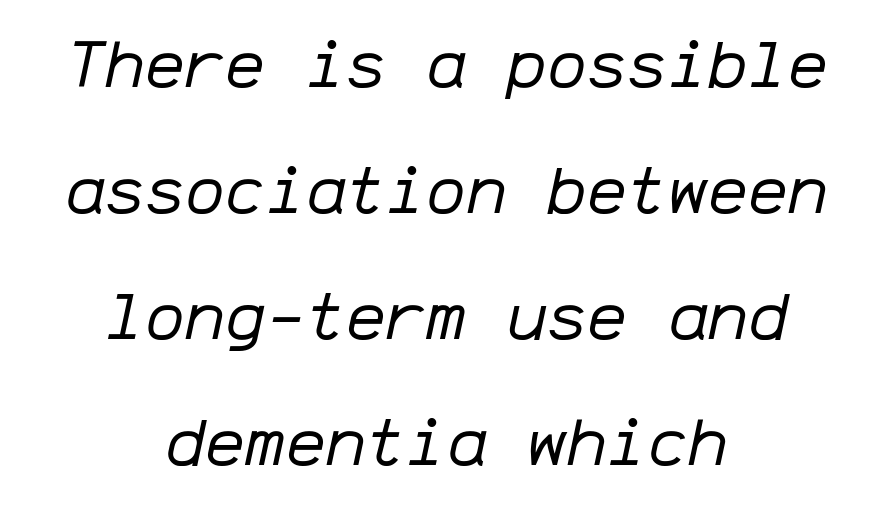
The image shows 67 px regular-weight type, italic (leaning right), monospaced; set centered, line spacing 1.88x, normal letter spacing, not underlined; low stroke contrast and a medium x-height.
